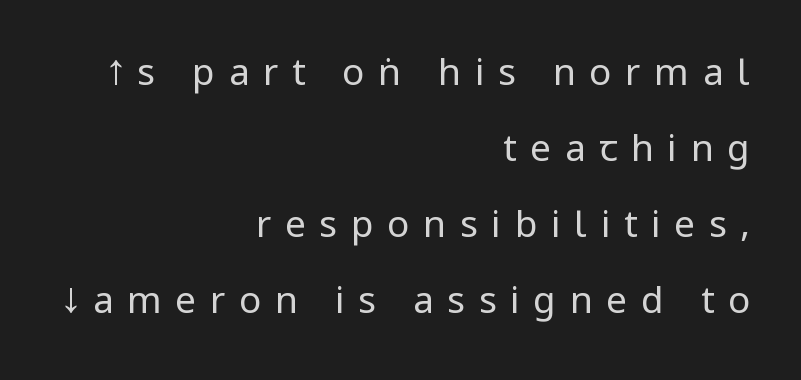
{"serif": "no", "italic": "no", "bold": "no", "weight": "regular", "width": "condensed", "stroke_contrast": "low", "underline": "no", "align": "right", "line_spacing": "loose", "line_spacing_ratio": 2.05, "letter_spacing": "wide", "letter_spacing_em": 0.37, "glyph_px": 37}
